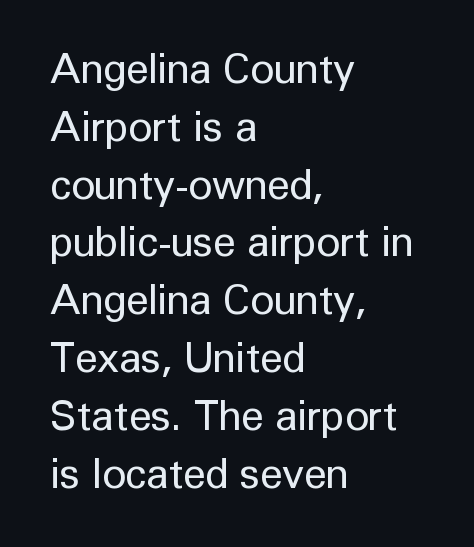
Q: Is the text bold? A: No.
Q: Is the text italic (slanted)? A: No, it is upright.
Q: Is the typeface a serif or a sans-serif typeface? A: Sans-serif.
Q: Is the text underlined? A: No.
Q: How is the paragraph aligned? A: Left-aligned.
Q: Is the spacing between letters normal or unusually wide? A: Normal.
Q: Is the spacing between lines tight, normal or loose? A: Normal.
Q: Width (condensed, normal, or wide)? A: Normal.
Q: Stroke contrast? A: Low.
Q: x-height? A: Medium.
Q: Monospaced? A: No.
